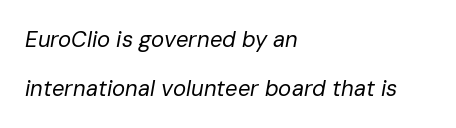
The paragraph has a hard left edge and a soft right edge. Vertically, the passage feels expansive, rows floating well apart. Rendered with sloped, italic letterforms. The letters look calm and open, with moderate or lighter stems. Plain, unruled lines of type. Standard letterfit; no display-style spreading of the glyphs.
